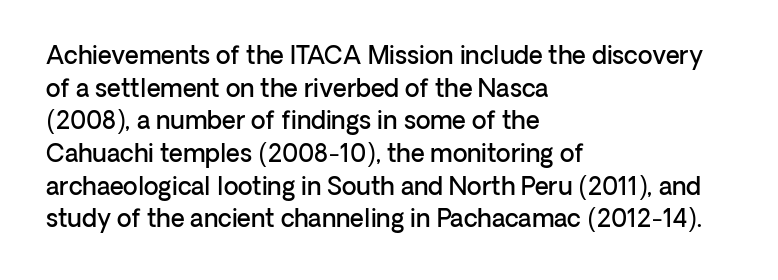
One glance says typical: line gaps are just what's usual. Tracking value appears to be zero — textbook default spacing. Tall strokes in this sample are plumb rather than angled. Firm but not heavy-handed strokes: this text is semibold.
